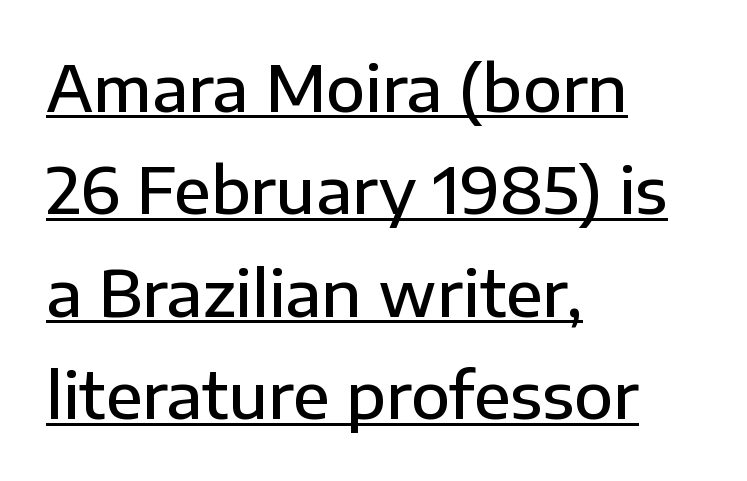
The image shows 64 px semibold sans-serif type, upright; set left-aligned, normal line spacing (1.6x), normal letter spacing, underlined; low stroke contrast and a medium x-height.
